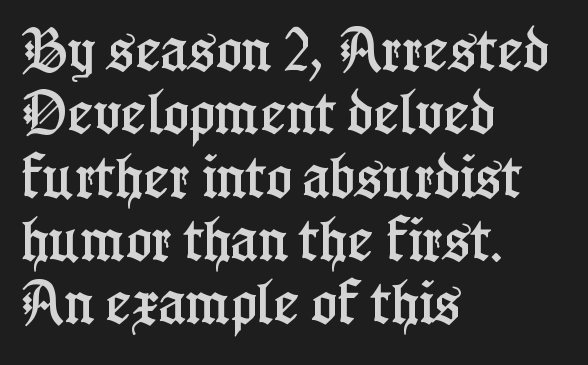
The image shows 48 px condensed serif type, upright; set left-aligned, normal line spacing (1.32x), normal letter spacing, not underlined; low stroke contrast and a medium x-height.
